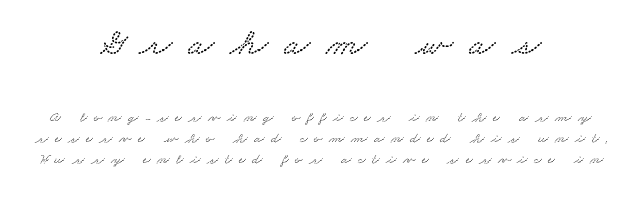
Q: Is the text underlined? A: No.
Q: How is the paragraph aligned? A: Centered.
Q: Is the spacing between letters normal or unusually wide? A: Unusually wide.
Q: Is the spacing between lines tight, normal or loose? A: Normal.
Q: Which block of text is set in a larger size, the first (top) or the second (bottom)? A: The first (top) one.
Q: Width (condensed, normal, or wide)? A: Wide.
Q: Stroke contrast? A: Low.
Q: x-height? A: Small.
Q: Monospaced? A: No.
